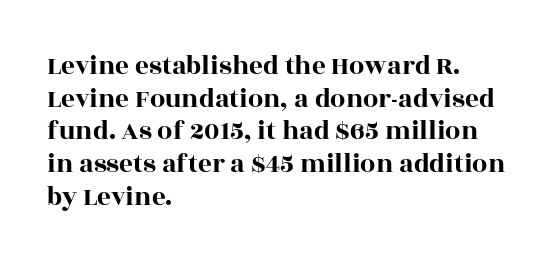
{"italic": "no", "underline": "no", "align": "left", "line_spacing_ratio": 1.21, "letter_spacing": "normal", "letter_spacing_em": 0.0, "glyph_px": 27}
